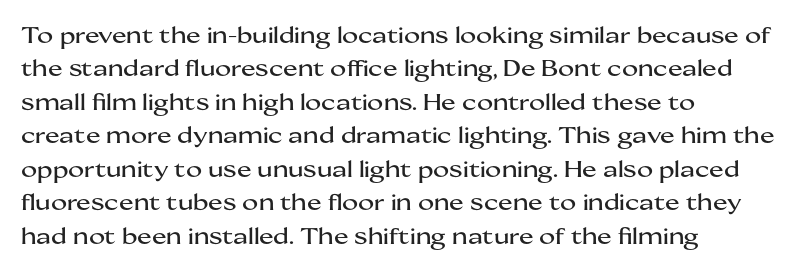
Regarding leading, the lines here are spaced in the standard way. The typography opts for an upright posture over an oblique one. Caption: multi-line text, flush left, ragged right. Nothing unusual about the tracking: characters are spaced as the font intends.
